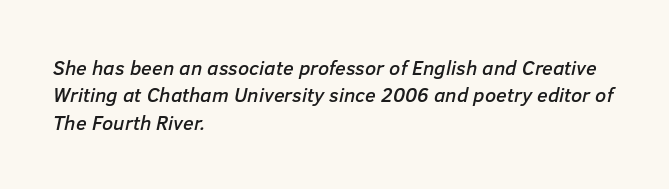
The image shows 20 px text type, italic (leaning right); set left-aligned, normal line spacing (1.37x), normal letter spacing, not underlined.
